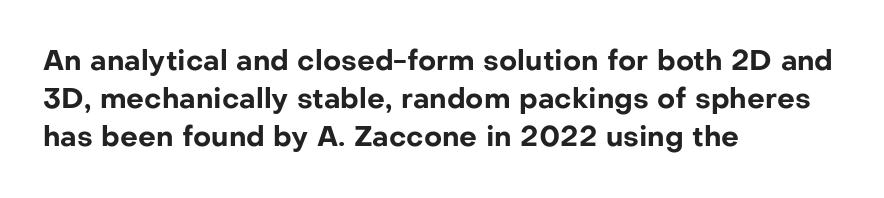
Q: Is the text bold? A: Yes.
Q: Is the text italic (slanted)? A: No, it is upright.
Q: Is the typeface a serif or a sans-serif typeface? A: Sans-serif.
Q: Is the text underlined? A: No.
Q: How is the paragraph aligned? A: Left-aligned.
Q: Is the spacing between letters normal or unusually wide? A: Normal.
Q: Is the spacing between lines tight, normal or loose? A: Normal.
Q: Width (condensed, normal, or wide)? A: Normal.
Q: Stroke contrast? A: Low.
Q: x-height? A: Medium.
Q: Monospaced? A: No.
